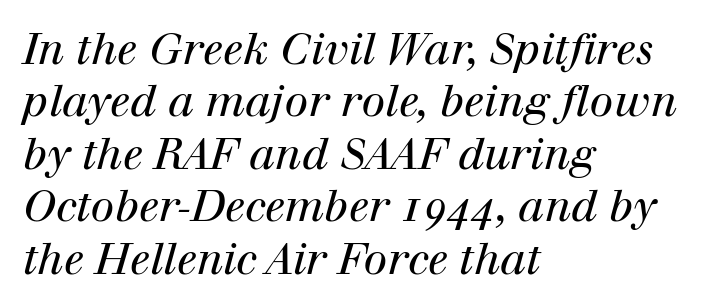
The image shows 43 px regular-weight serif type, italic (leaning right); set left-aligned, line spacing 1.22x, normal letter spacing, not underlined; high stroke contrast and a medium x-height.
